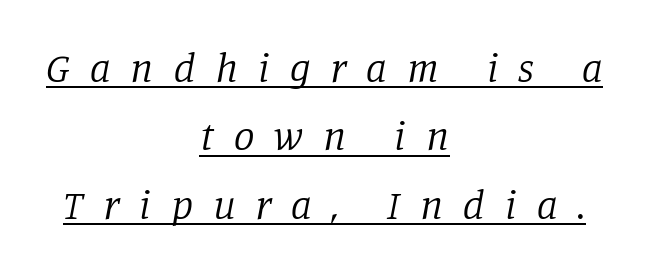
Reading down the block, each line starts at a different indent, mirrored at its end. This sample has the flowing, uneven cadence of proportional lettering. Notice how descenders clear the ascenders below comfortably — that's standard leading. Looking at the ascenders, they clearly lean. The glyphs are accompanied by a horizontal stroke just below them.
